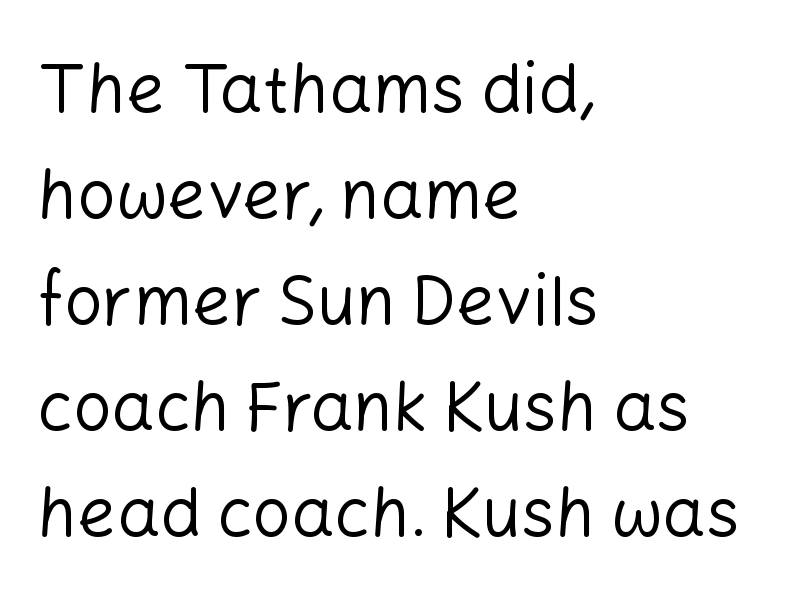
The image shows 68 px regular-weight sans-serif type, upright; set left-aligned, normal line spacing (1.56x), normal letter spacing, not underlined; low stroke contrast and a medium x-height.
